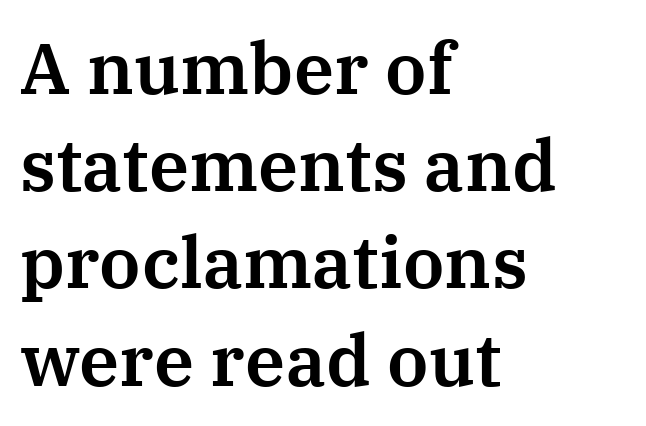
{"serif": "yes", "italic": "no", "width": "normal", "stroke_contrast": "medium", "x_height": "medium", "monospaced": "no", "underline": "no", "align": "left", "line_spacing": "normal", "line_spacing_ratio": 1.35, "letter_spacing": "normal", "letter_spacing_em": 0.0, "glyph_px": 72}
